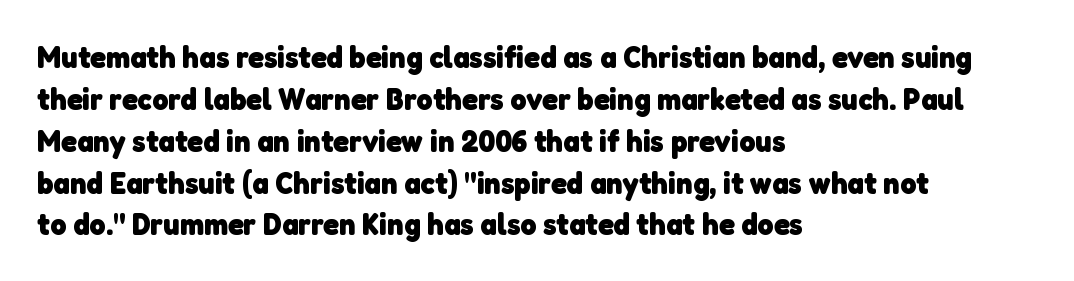
Each line starts at the same left margin while the right side varies. Strong, thick strokes mark this as bold type. No word sits above an underline. The tracking reads as untouched default to a designer's eye. Regular leading. The face used here is proportionally spaced, like ordinary book or web type.
